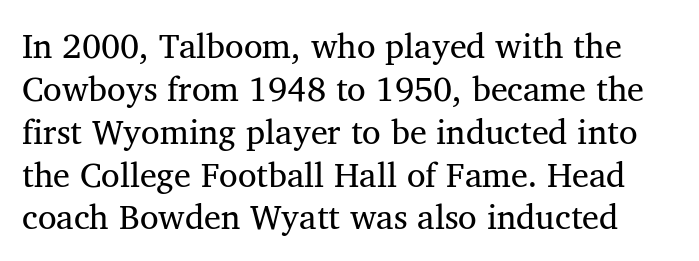
This sample uses a serif face. Character widths vary here, with narrow letters taking less room than wide ones. Rule under the text: the space is simply empty. Interline gaps are of average width in this sample. You could call the tracking neutral — neither tight nor loose.
